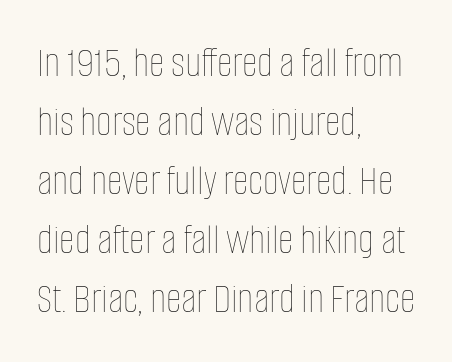
Q: Is the text bold? A: No.
Q: Is the text italic (slanted)? A: No, it is upright.
Q: Is the text underlined? A: No.
Q: How is the paragraph aligned? A: Left-aligned.
Q: Is the spacing between letters normal or unusually wide? A: Normal.
Q: Is the spacing between lines tight, normal or loose? A: Normal.
Q: Width (condensed, normal, or wide)? A: Condensed.
Q: Stroke contrast? A: Low.
Q: x-height? A: Large.
Q: Monospaced? A: No.
